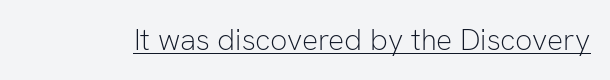
{"serif": "no", "italic": "no", "bold": "no", "weight": "light", "width": "normal", "stroke_contrast": "low", "x_height": "medium", "monospaced": "no", "underline": "yes", "letter_spacing": "normal", "letter_spacing_em": 0.0, "glyph_px": 30}
